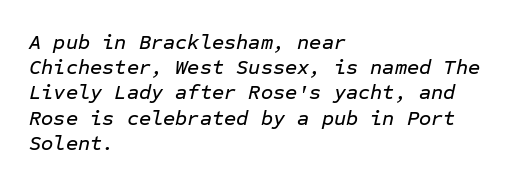
{"italic": "yes", "lean": "right", "slant_degrees": 12, "underline": "no", "align": "left", "line_spacing_ratio": 1.2, "letter_spacing": "normal", "letter_spacing_em": 0.0, "glyph_px": 21}
